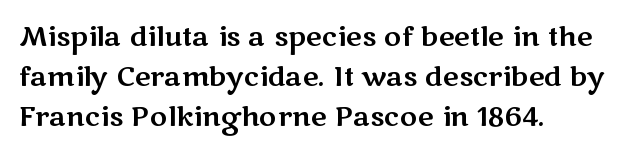
Q: Is the text italic (slanted)? A: No, it is upright.
Q: Is the text underlined? A: No.
Q: How is the paragraph aligned? A: Left-aligned.
Q: Is the spacing between letters normal or unusually wide? A: Normal.
Q: Is the spacing between lines tight, normal or loose? A: Normal.
